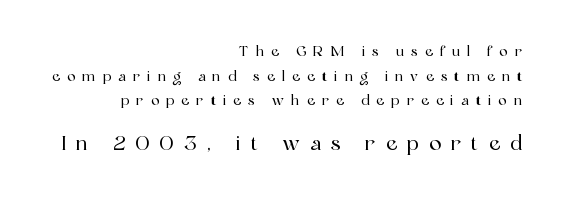
Ordinary non-slanted type is in use. The letters in the lower block stand taller than those in the block above. Observe the wide spacing: letters keep a clear distance from each other. The compositor pushed each line to the right boundary. Nobody drew a line under any word here.
